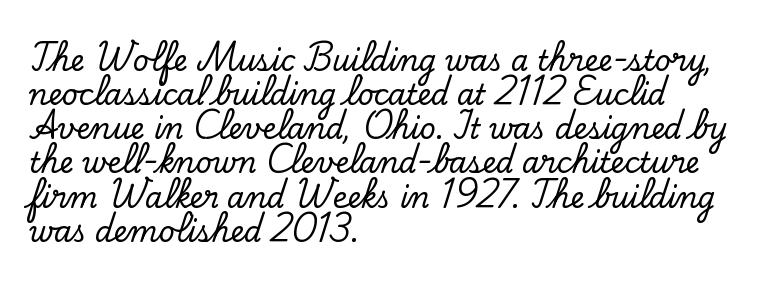
{"serif": "yes", "width": "normal", "stroke_contrast": "low", "x_height": "small", "monospaced": "no", "underline": "no", "align": "left", "line_spacing_ratio": 1.22, "letter_spacing": "normal", "letter_spacing_em": 0.0, "glyph_px": 28}
